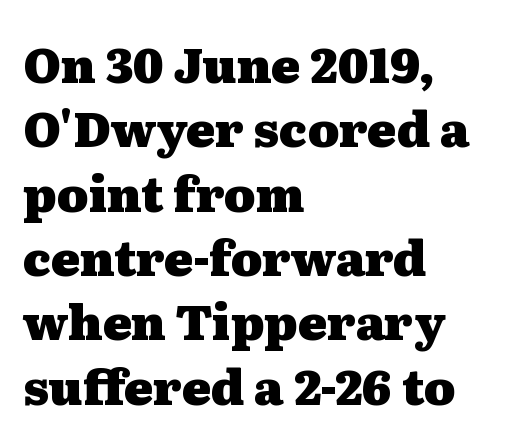
{"serif": "yes", "italic": "no", "bold": "yes", "weight": "heavy", "width": "wide", "stroke_contrast": "medium", "x_height": "medium", "monospaced": "no", "underline": "no", "align": "left", "line_spacing": "normal", "line_spacing_ratio": 1.34, "letter_spacing": "normal", "letter_spacing_em": 0.0, "glyph_px": 48}
